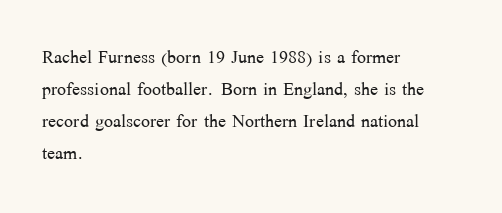
A bare baseline throughout the passage. Does the lettering tilt? It doesn't — this is upright. Leftover space on each line is placed entirely after the last word. Regarding leading, the lines here are spaced in the standard way. Inter-character spacing is left at the font's built-in metrics. Compared with a typical body face, this is equally light or lighter still.
